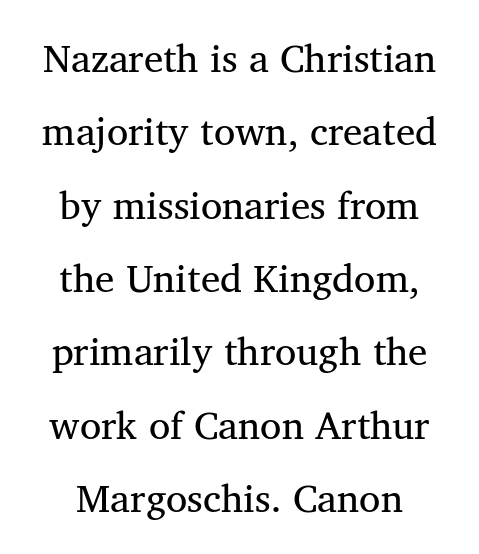
{"serif": "yes", "width": "normal", "stroke_contrast": "medium", "x_height": "medium", "monospaced": "no", "underline": "no", "line_spacing_ratio": 1.88, "letter_spacing": "normal", "letter_spacing_em": 0.0, "glyph_px": 39}
